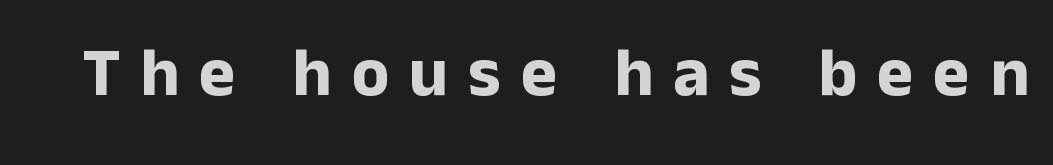
{"serif": "no", "italic": "no", "bold": "yes", "weight": "bold", "width": "normal", "stroke_contrast": "low", "x_height": "medium", "monospaced": "no", "underline": "no", "letter_spacing": "wide", "letter_spacing_em": 0.29, "glyph_px": 69}
